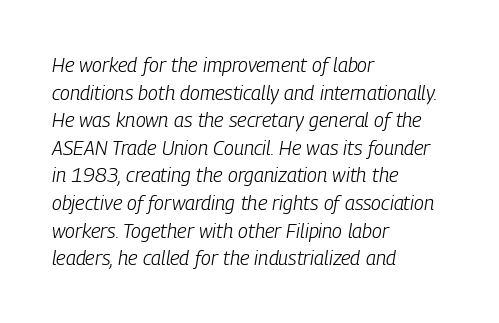
{"italic": "yes", "lean": "right", "slant_degrees": 9, "bold": "no", "underline": "no", "align": "left", "line_spacing": "normal", "line_spacing_ratio": 1.38, "letter_spacing": "normal", "letter_spacing_em": 0.0, "glyph_px": 20}
